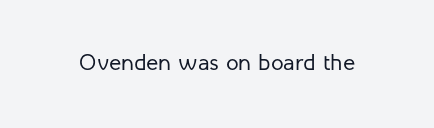
{"italic": "no", "bold": "no", "underline": "no", "letter_spacing": "normal", "letter_spacing_em": 0.0, "glyph_px": 23}
